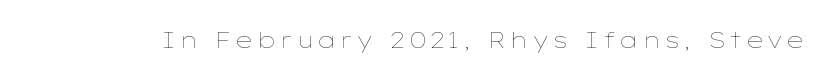
The specimen reads as upright at a glance. The face looks like a standard text weight, possibly lighter. Nobody drew a line under any word here.
